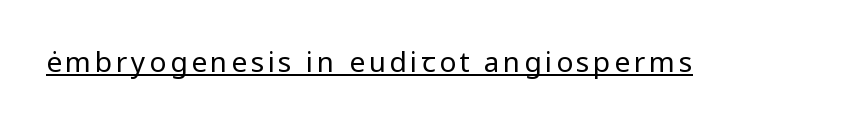
{"serif": "no", "italic": "no", "bold": "no", "weight": "regular", "width": "normal", "stroke_contrast": "low", "x_height": "medium", "monospaced": "no", "underline": "yes", "glyph_px": 28}
